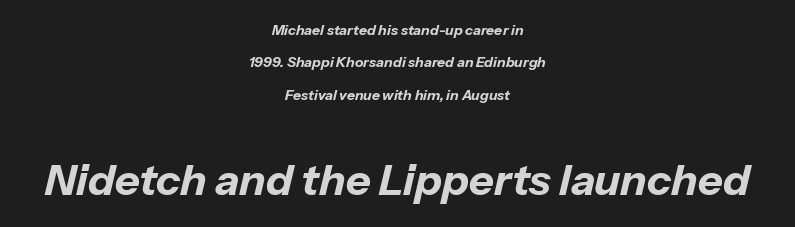
The image shows 43 px bold type, italic (leaning right); set centered, loose line spacing (2.32x), normal letter spacing, not underlined; the second (bottom) block is 3.07x larger; low stroke contrast and a medium x-height.
